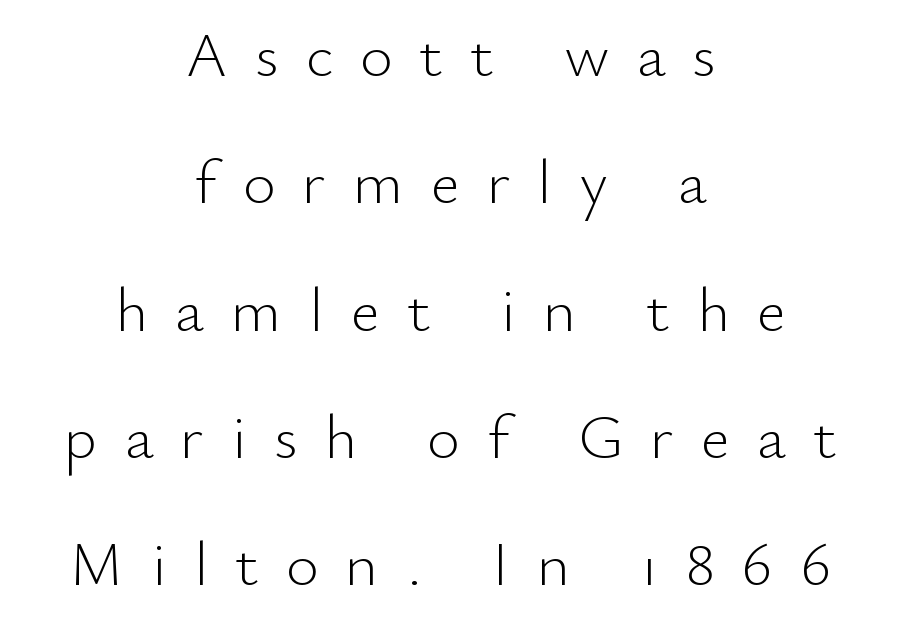
Q: Is the text bold? A: No.
Q: Is the text italic (slanted)? A: No, it is upright.
Q: Is the typeface a serif or a sans-serif typeface? A: Sans-serif.
Q: Is the text underlined? A: No.
Q: How is the paragraph aligned? A: Centered.
Q: Is the spacing between letters normal or unusually wide? A: Unusually wide.
Q: Is the spacing between lines tight, normal or loose? A: Loose.
Q: Width (condensed, normal, or wide)? A: Normal.
Q: Stroke contrast? A: Low.
Q: x-height? A: Small.
Q: Monospaced? A: No.
